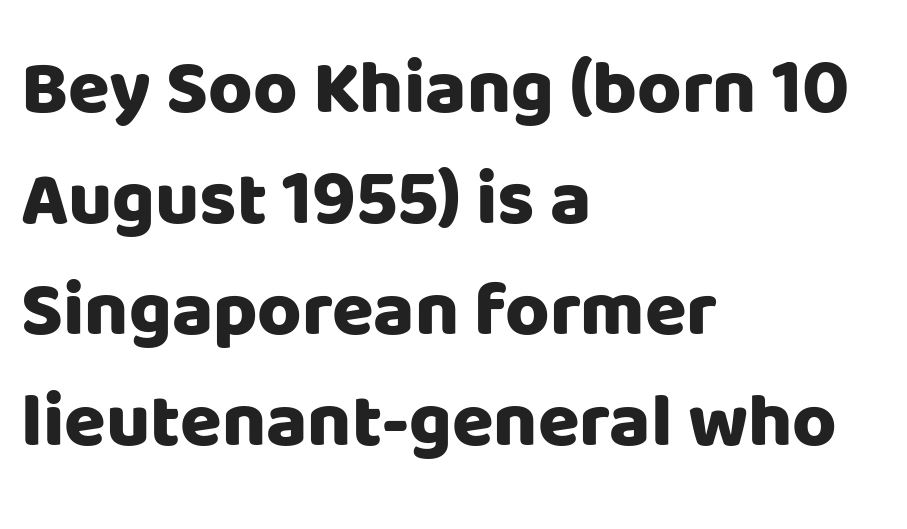
Regular leading. Weight check: bold — yes, fully. Quick note: not italic, upright. Does the type have serifs? No, each stem ends abruptly.
